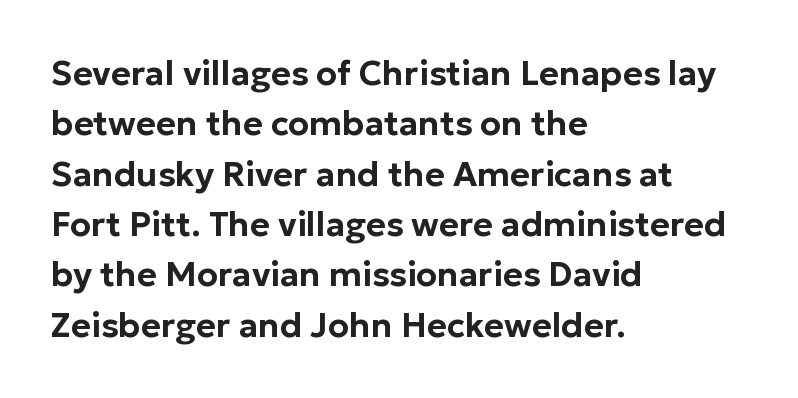
The glyphs in this specimen are sans serif. These lines stack with their left ends in a neat column. Clear beneath every line of the passage. This is roman type, the default non-slanted kind.
